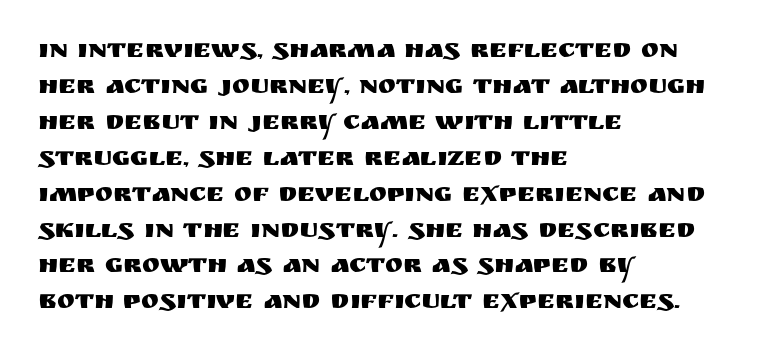
Q: Is the text italic (slanted)? A: No, it is upright.
Q: Is the text underlined? A: No.
Q: How is the paragraph aligned? A: Left-aligned.
Q: Is the spacing between letters normal or unusually wide? A: Normal.
Q: Is the spacing between lines tight, normal or loose? A: Normal.
